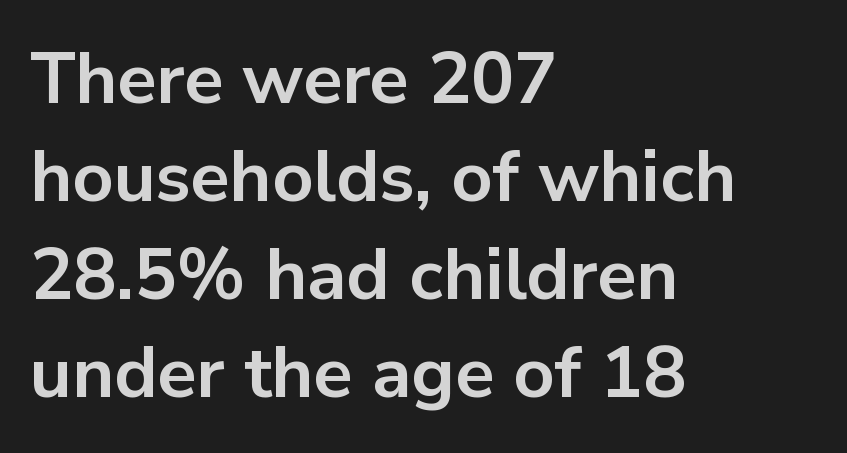
The image shows 72 px bold sans-serif type, upright; set left-aligned, normal line spacing (1.36x), normal letter spacing, not underlined; low stroke contrast and a medium x-height.
